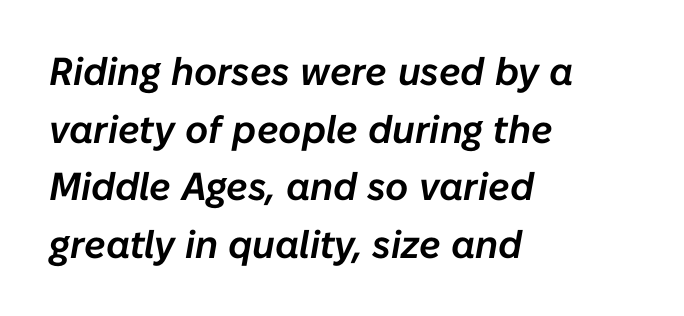
You could not count columns in this text — the font is proportionally spaced. Alignment: flush left. Lines of text with bare space underneath. The gaps between neighbouring characters are ordinary and unremarkable. Regular leading. The text carries the slant typical of an italic or oblique font.
